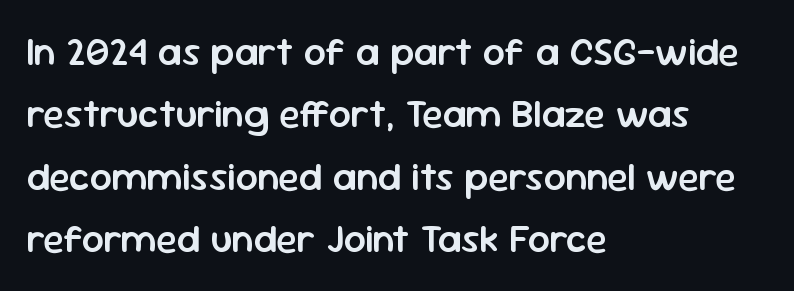
Q: Is the text bold? A: Semi-bold.
Q: Is the text italic (slanted)? A: No, it is upright.
Q: Is the typeface a serif or a sans-serif typeface? A: Sans-serif.
Q: Is the text underlined? A: No.
Q: How is the paragraph aligned? A: Left-aligned.
Q: Is the spacing between letters normal or unusually wide? A: Normal.
Q: Is the spacing between lines tight, normal or loose? A: Normal.
Q: Width (condensed, normal, or wide)? A: Normal.
Q: Stroke contrast? A: Low.
Q: x-height? A: Medium.
Q: Monospaced? A: No.
